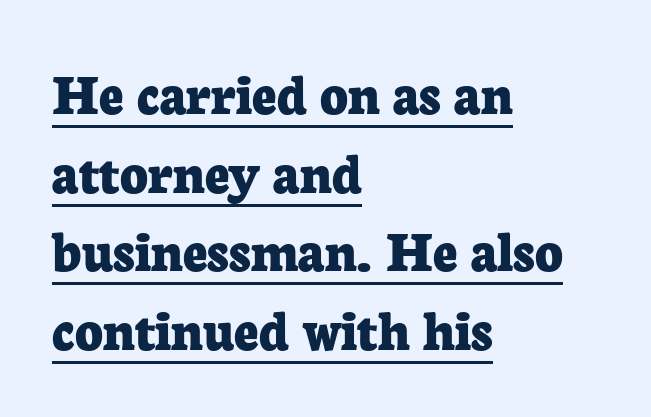
{"serif": "yes", "italic": "no", "bold": "yes", "weight": "bold", "width": "normal", "stroke_contrast": "low", "x_height": "medium", "monospaced": "no", "underline": "yes", "align": "left", "line_spacing": "normal", "line_spacing_ratio": 1.31, "letter_spacing": "normal", "letter_spacing_em": 0.0, "glyph_px": 60}
